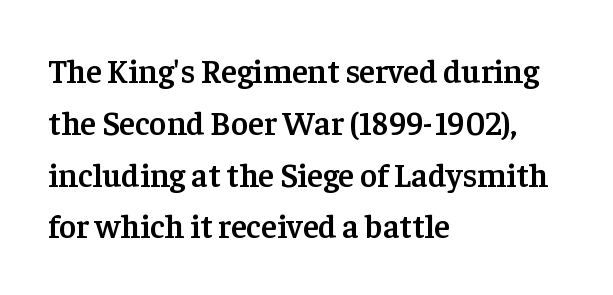
Designer's note — italics off, roman on. The letterforms sit shoulder to shoulder at normal distance. Note the varied advance widths — an 'i' is clearly narrower than an 'm'. Notice how descenders clear the ascenders below comfortably — that's standard leading. The glyphs are unaccompanied by any horizontal stroke below them.
